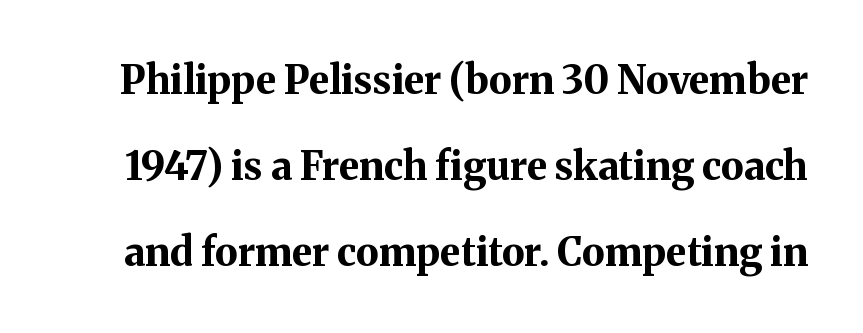
Rows of type keep a wide berth in the vertical direction. A roman cut, with each character standing at attention. Letters rest on an invisible, unmarked baseline. Standard letterfit; no display-style spreading of the glyphs.
